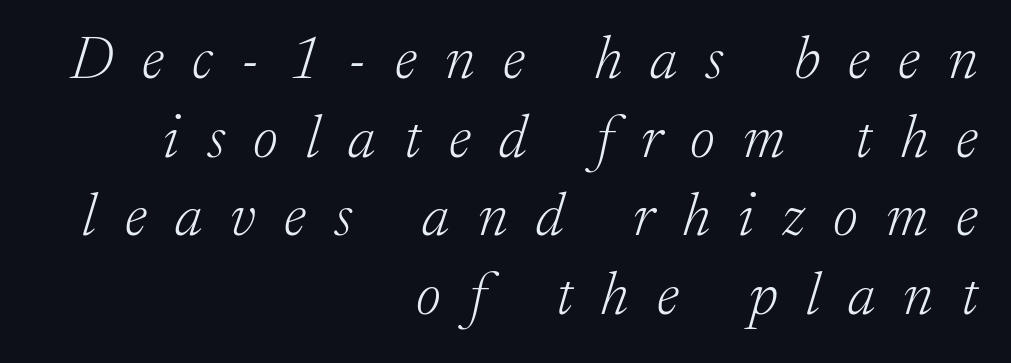
Q: Is the text bold? A: No.
Q: Is the text italic (slanted)? A: Yes, it leans right by about 17 degrees.
Q: Is the typeface a serif or a sans-serif typeface? A: Serif.
Q: Is the text underlined? A: No.
Q: How is the paragraph aligned? A: Right-aligned.
Q: Is the spacing between letters normal or unusually wide? A: Unusually wide.
Q: Is the spacing between lines tight, normal or loose? A: Normal.
Q: Width (condensed, normal, or wide)? A: Normal.
Q: Stroke contrast? A: Low.
Q: x-height? A: Medium.
Q: Monospaced? A: No.
